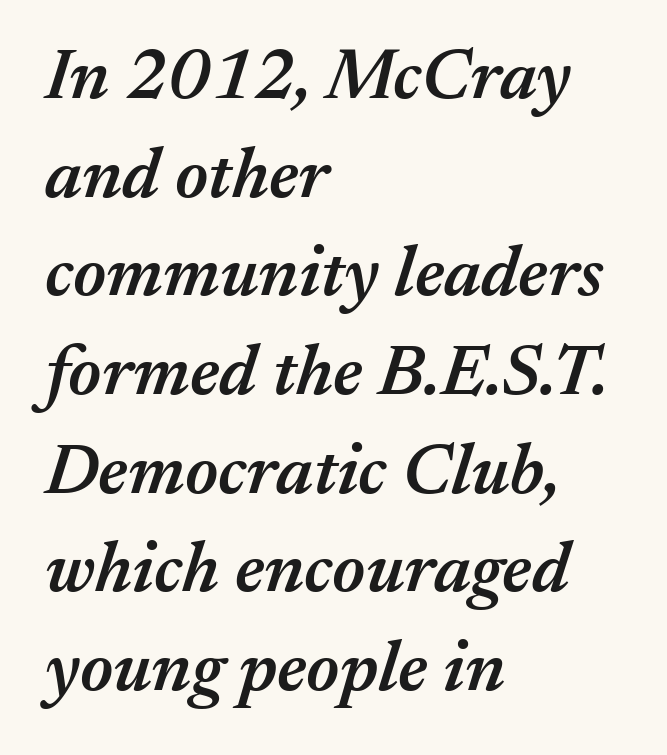
The image shows 72 px semibold type, italic (leaning right); set left-aligned, normal line spacing (1.37x), normal letter spacing, not underlined; medium stroke contrast and a medium x-height.
